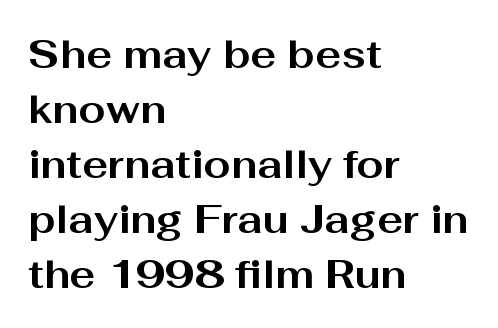
Q: Is the text bold? A: Yes.
Q: Is the text italic (slanted)? A: No, it is upright.
Q: Is the typeface a serif or a sans-serif typeface? A: Sans-serif.
Q: Is the text underlined? A: No.
Q: How is the paragraph aligned? A: Left-aligned.
Q: Is the spacing between letters normal or unusually wide? A: Normal.
Q: Is the spacing between lines tight, normal or loose? A: Normal.
Q: Width (condensed, normal, or wide)? A: Wide.
Q: Stroke contrast? A: Medium.
Q: x-height? A: Medium.
Q: Monospaced? A: No.
